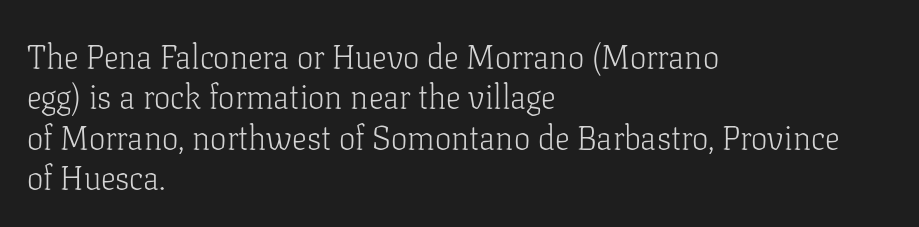
{"serif": "yes", "italic": "no", "bold": "no", "weight": "light", "width": "normal", "stroke_contrast": "low", "x_height": "medium", "monospaced": "no", "underline": "no", "align": "left", "line_spacing_ratio": 1.22, "letter_spacing": "normal", "letter_spacing_em": 0.0, "glyph_px": 33}
